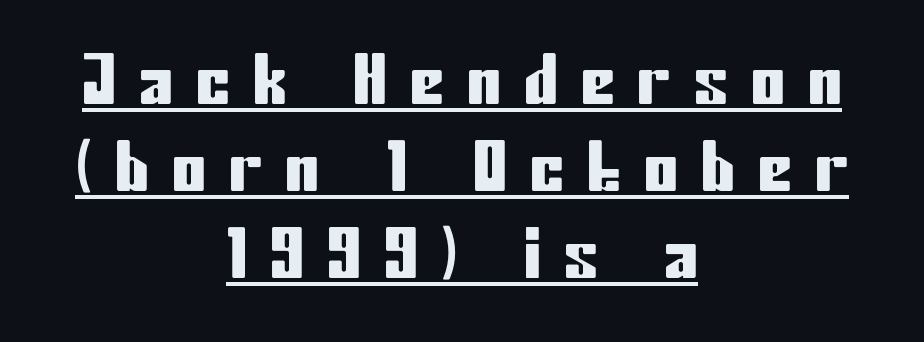
Q: Is the text italic (slanted)? A: No, it is upright.
Q: Is the typeface a serif or a sans-serif typeface? A: Sans-serif.
Q: Is the text underlined? A: Yes.
Q: How is the paragraph aligned? A: Centered.
Q: Is the spacing between letters normal or unusually wide? A: Unusually wide.
Q: Is the spacing between lines tight, normal or loose? A: Normal.
Q: Width (condensed, normal, or wide)? A: Condensed.
Q: Stroke contrast? A: Low.
Q: x-height? A: Medium.
Q: Monospaced? A: No.
